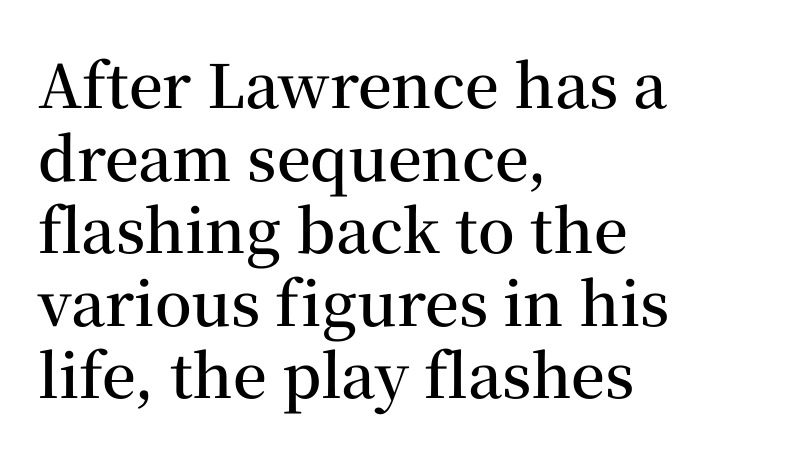
Q: Is the text bold? A: Semi-bold.
Q: Is the text italic (slanted)? A: No, it is upright.
Q: Is the typeface a serif or a sans-serif typeface? A: Serif.
Q: Is the text underlined? A: No.
Q: How is the paragraph aligned? A: Left-aligned.
Q: Is the spacing between letters normal or unusually wide? A: Normal.
Q: Width (condensed, normal, or wide)? A: Normal.
Q: Stroke contrast? A: Medium.
Q: x-height? A: Medium.
Q: Monospaced? A: No.
